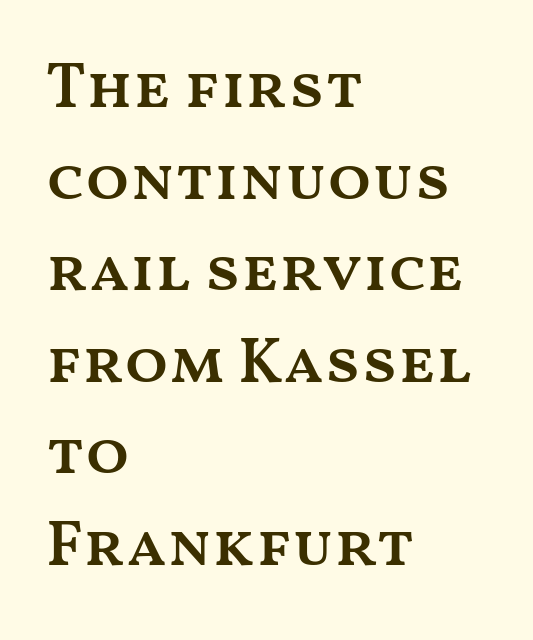
{"italic": "no", "bold": "semi", "weight": "semibold", "width": "wide", "stroke_contrast": "medium", "x_height": "medium", "monospaced": "no", "underline": "no", "align": "left", "line_spacing": "normal", "line_spacing_ratio": 1.43, "letter_spacing": "normal", "letter_spacing_em": 0.0, "glyph_px": 64}
